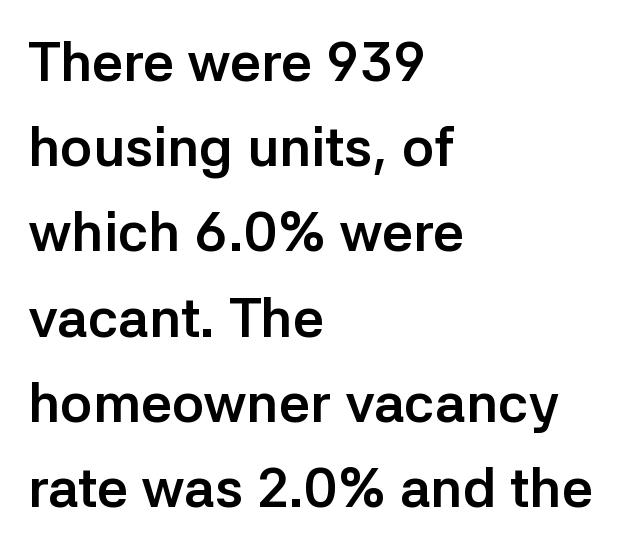
The image shows 55 px semibold sans-serif type, upright; set left-aligned, normal line spacing (1.55x), normal letter spacing, not underlined; low stroke contrast and a medium x-height.
